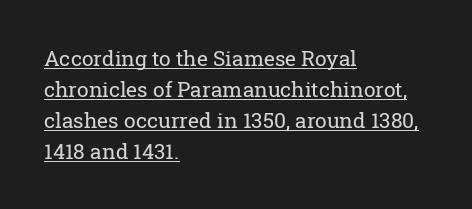
Q: Is the text bold? A: No.
Q: Is the text italic (slanted)? A: No, it is upright.
Q: Is the text underlined? A: Yes.
Q: How is the paragraph aligned? A: Left-aligned.
Q: Is the spacing between letters normal or unusually wide? A: Normal.
Q: Is the spacing between lines tight, normal or loose? A: Normal.
